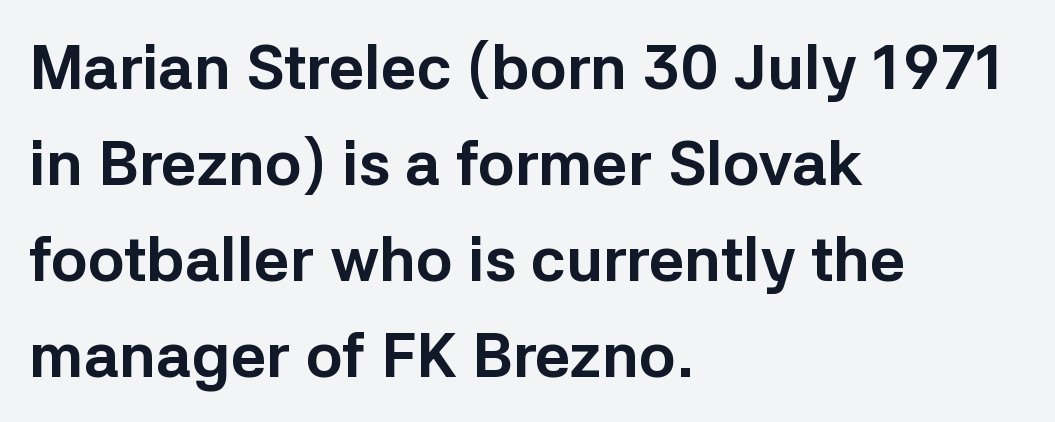
{"serif": "no", "italic": "no", "bold": "yes", "weight": "bold", "width": "normal", "stroke_contrast": "low", "x_height": "medium", "monospaced": "no", "underline": "no", "align": "left", "line_spacing": "normal", "line_spacing_ratio": 1.55, "letter_spacing": "normal", "letter_spacing_em": 0.0, "glyph_px": 62}
